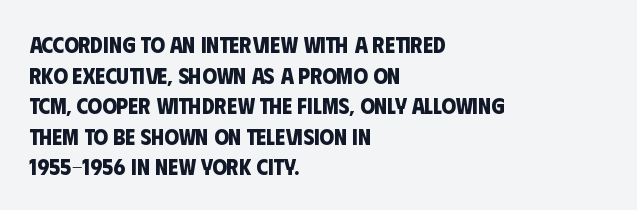
{"bold": "yes", "underline": "no", "align": "left", "line_spacing": "normal", "line_spacing_ratio": 1.33, "letter_spacing": "normal", "letter_spacing_em": 0.0, "glyph_px": 23}
